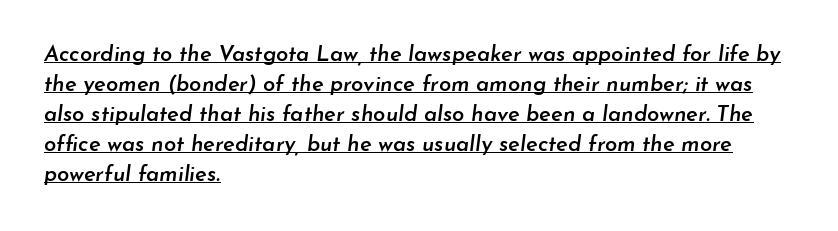
Q: Is the text bold? A: Semi-bold.
Q: Is the text italic (slanted)? A: Yes, it leans right by about 7 degrees.
Q: Is the text underlined? A: Yes.
Q: How is the paragraph aligned? A: Left-aligned.
Q: Is the spacing between letters normal or unusually wide? A: Normal.
Q: Is the spacing between lines tight, normal or loose? A: Normal.
